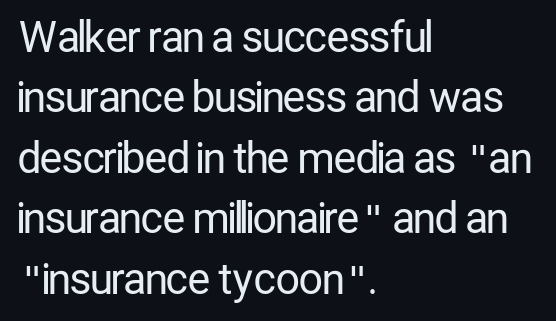
Q: Is the text bold? A: No.
Q: Is the text italic (slanted)? A: No, it is upright.
Q: Is the typeface a serif or a sans-serif typeface? A: Sans-serif.
Q: Is the text underlined? A: No.
Q: How is the paragraph aligned? A: Left-aligned.
Q: Is the spacing between letters normal or unusually wide? A: Normal.
Q: Is the spacing between lines tight, normal or loose? A: Normal.
Q: Width (condensed, normal, or wide)? A: Condensed.
Q: Stroke contrast? A: Low.
Q: x-height? A: Medium.
Q: Monospaced? A: No.
